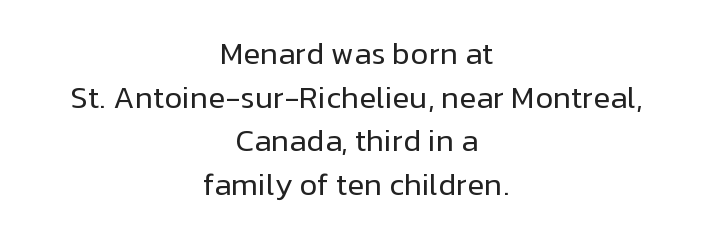
Look at the bottom of the vertical strokes: they stop flat, with no serifs. Underline: absent. Letter spacing: default. Proportional: the letters do not fall into vertical columns. Vertically, the passage feels balanced, rows spaced as you'd expect. It's the straight-up-and-down kind of type.
